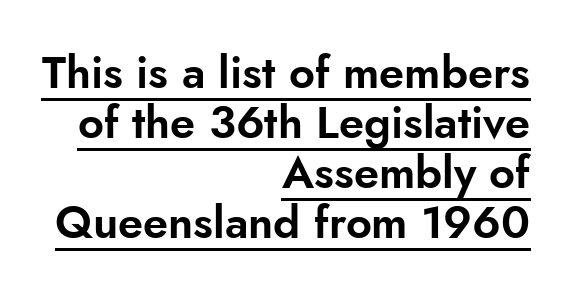
Q: Is the text italic (slanted)? A: No, it is upright.
Q: Is the typeface a serif or a sans-serif typeface? A: Sans-serif.
Q: Is the text underlined? A: Yes.
Q: How is the paragraph aligned? A: Right-aligned.
Q: Is the spacing between letters normal or unusually wide? A: Normal.
Q: Is the spacing between lines tight, normal or loose? A: Tight.
Q: Width (condensed, normal, or wide)? A: Normal.
Q: Stroke contrast? A: Low.
Q: x-height? A: Small.
Q: Monospaced? A: No.
